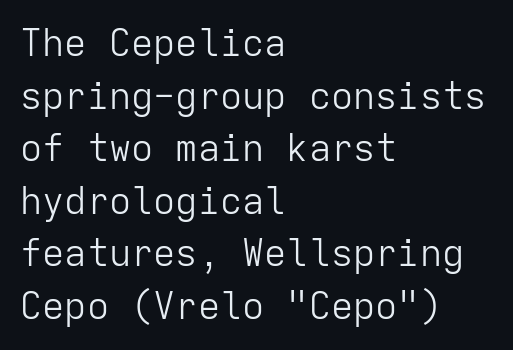
{"serif": "no", "italic": "no", "bold": "no", "weight": "light", "width": "normal", "stroke_contrast": "low", "x_height": "medium", "monospaced": "yes", "underline": "no", "align": "left", "line_spacing": "normal", "line_spacing_ratio": 1.42, "letter_spacing": "normal", "letter_spacing_em": 0.0, "glyph_px": 37}
